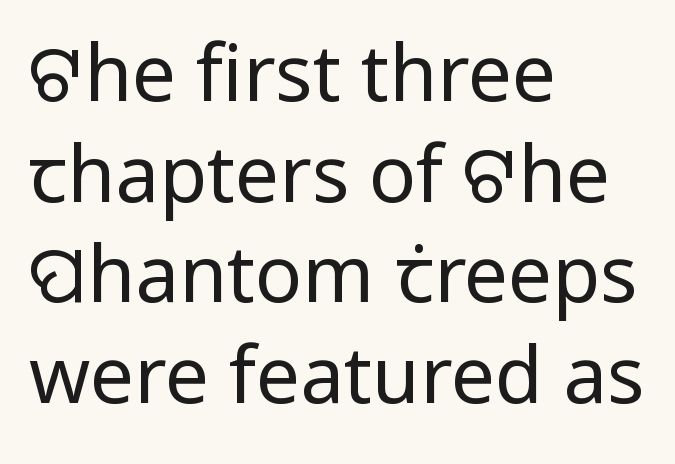
Q: Is the text bold? A: No.
Q: Is the text italic (slanted)? A: No, it is upright.
Q: Is the typeface a serif or a sans-serif typeface? A: Sans-serif.
Q: Is the text underlined? A: No.
Q: How is the paragraph aligned? A: Left-aligned.
Q: Is the spacing between letters normal or unusually wide? A: Normal.
Q: Is the spacing between lines tight, normal or loose? A: Normal.
Q: Width (condensed, normal, or wide)? A: Normal.
Q: Stroke contrast? A: Low.
Q: x-height? A: Medium.
Q: Monospaced? A: No.
